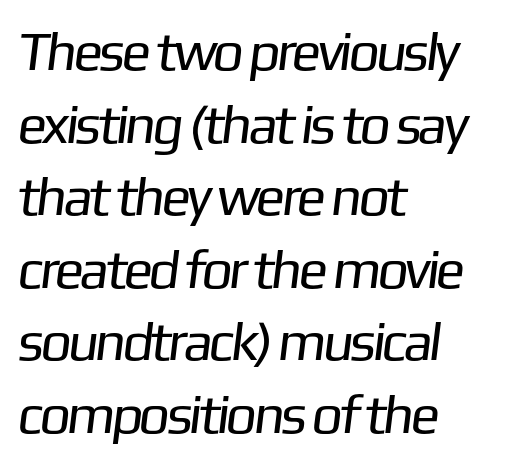
Q: Is the text bold? A: No.
Q: Is the typeface a serif or a sans-serif typeface? A: Sans-serif.
Q: Is the text underlined? A: No.
Q: How is the paragraph aligned? A: Left-aligned.
Q: Is the spacing between letters normal or unusually wide? A: Normal.
Q: Is the spacing between lines tight, normal or loose? A: Normal.
Q: Width (condensed, normal, or wide)? A: Normal.
Q: Stroke contrast? A: Low.
Q: x-height? A: Medium.
Q: Monospaced? A: No.
